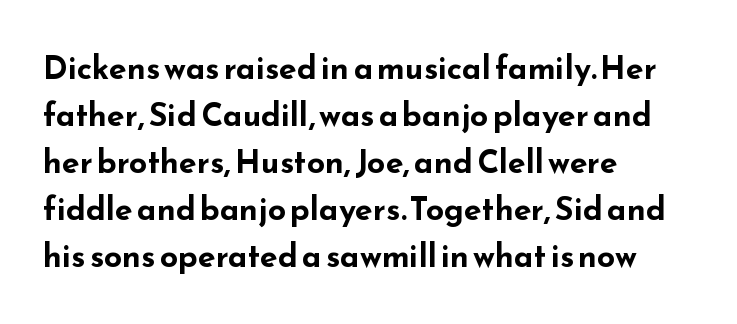
Q: Is the text bold? A: Yes.
Q: Is the text italic (slanted)? A: No, it is upright.
Q: Is the typeface a serif or a sans-serif typeface? A: Sans-serif.
Q: Is the text underlined? A: No.
Q: How is the paragraph aligned? A: Left-aligned.
Q: Is the spacing between letters normal or unusually wide? A: Normal.
Q: Is the spacing between lines tight, normal or loose? A: Normal.
Q: Width (condensed, normal, or wide)? A: Wide.
Q: Stroke contrast? A: Low.
Q: x-height? A: Small.
Q: Monospaced? A: No.
